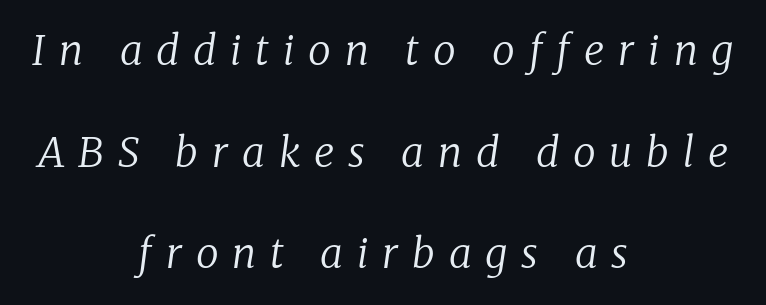
Q: Is the text bold? A: No.
Q: Is the text italic (slanted)? A: Yes, it leans right by about 8 degrees.
Q: Is the typeface a serif or a sans-serif typeface? A: Serif.
Q: Is the text underlined? A: No.
Q: How is the paragraph aligned? A: Centered.
Q: Is the spacing between letters normal or unusually wide? A: Unusually wide.
Q: Is the spacing between lines tight, normal or loose? A: Loose.
Q: Width (condensed, normal, or wide)? A: Normal.
Q: Stroke contrast? A: Low.
Q: x-height? A: Medium.
Q: Monospaced? A: No.
